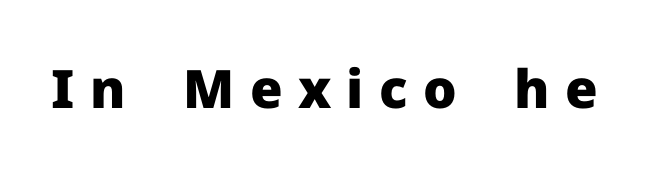
Q: Is the text bold? A: Yes.
Q: Is the text italic (slanted)? A: No, it is upright.
Q: Is the typeface a serif or a sans-serif typeface? A: Sans-serif.
Q: Is the text underlined? A: No.
Q: Is the spacing between letters normal or unusually wide? A: Unusually wide.
Q: Width (condensed, normal, or wide)? A: Normal.
Q: Stroke contrast? A: Low.
Q: x-height? A: Medium.
Q: Monospaced? A: No.
